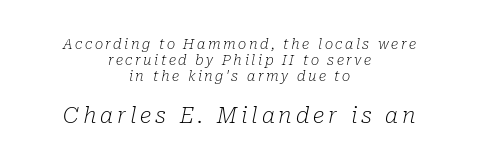
Q: Is the text bold? A: No.
Q: Is the text italic (slanted)? A: Yes, it leans right by about 10 degrees.
Q: Is the text underlined? A: No.
Q: How is the paragraph aligned? A: Centered.
Q: Is the spacing between lines tight, normal or loose? A: Tight.
Q: Which block of text is set in a larger size, the first (top) or the second (bottom)? A: The second (bottom) one.
